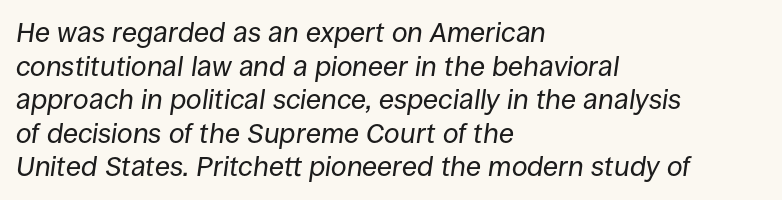
Is this a fixed-width face? No — the glyphs have proportional, varying widths. The characters are drawn with everyday or finer stroke widths. Default kerning and tracking; the words read as compact shapes. Slanted lettering throughout.
